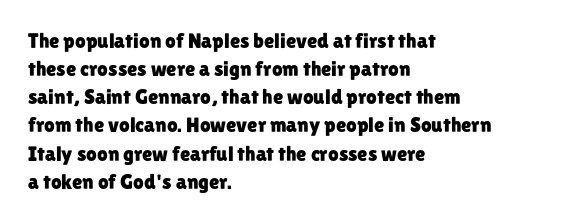
{"italic": "no", "underline": "no", "align": "left", "line_spacing": "normal", "line_spacing_ratio": 1.34, "letter_spacing": "normal", "letter_spacing_em": 0.0, "glyph_px": 21}
